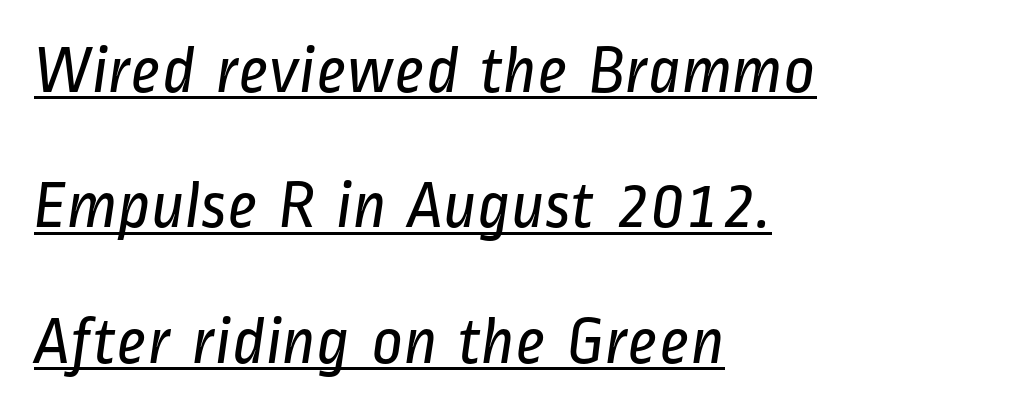
{"serif": "no", "bold": "no", "weight": "regular", "width": "condensed", "stroke_contrast": "low", "x_height": "medium", "monospaced": "no", "underline": "yes", "align": "left", "line_spacing": "loose", "line_spacing_ratio": 1.99, "letter_spacing": "normal", "letter_spacing_em": 0.0, "glyph_px": 68}
